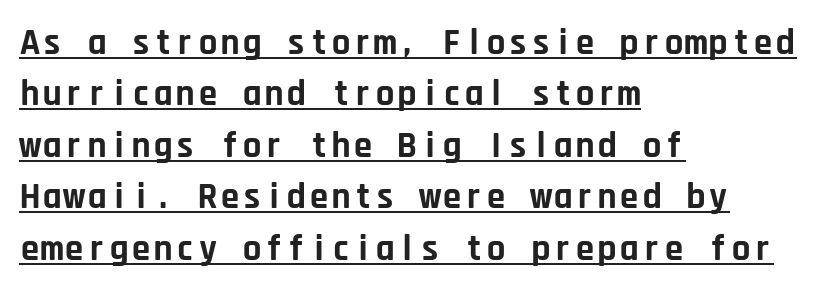
Q: Is the text bold? A: Yes.
Q: Is the text italic (slanted)? A: No, it is upright.
Q: Is the typeface a serif or a sans-serif typeface? A: Sans-serif.
Q: Is the text underlined? A: Yes.
Q: How is the paragraph aligned? A: Left-aligned.
Q: Is the spacing between letters normal or unusually wide? A: Normal.
Q: Is the spacing between lines tight, normal or loose? A: Normal.
Q: Width (condensed, normal, or wide)? A: Normal.
Q: Stroke contrast? A: Low.
Q: x-height? A: Large.
Q: Monospaced? A: Yes.
